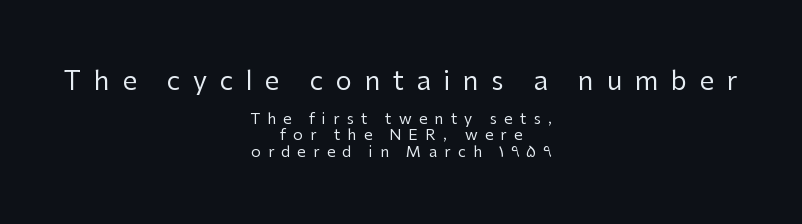
{"italic": "no", "bold": "no", "underline": "no", "align": "center", "line_spacing": "tight", "line_spacing_ratio": 1.09, "letter_spacing": "wide", "letter_spacing_em": 0.48, "larger_block": "first", "size_ratio": 1.73, "glyph_px": 26}
